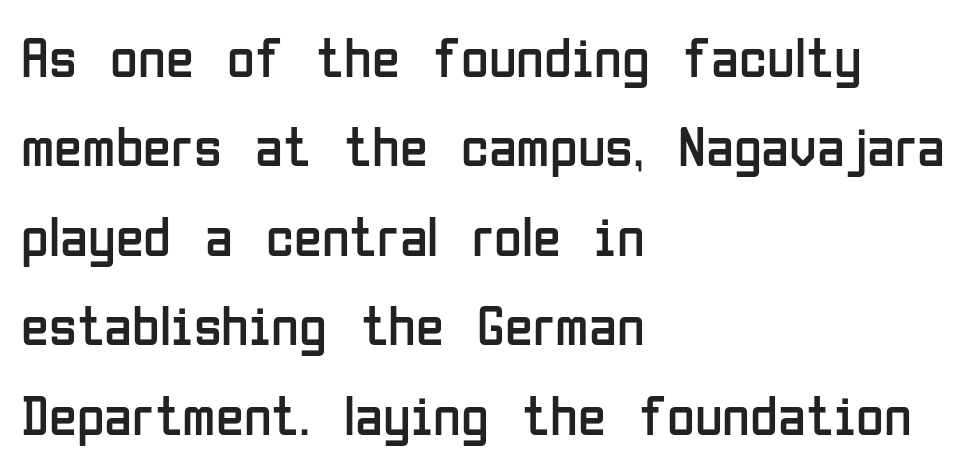
{"serif": "no", "italic": "no", "bold": "no", "weight": "regular", "width": "condensed", "stroke_contrast": "low", "x_height": "medium", "monospaced": "no", "underline": "no", "align": "left", "line_spacing": "normal", "line_spacing_ratio": 1.57, "letter_spacing": "normal", "letter_spacing_em": 0.0, "glyph_px": 57}
